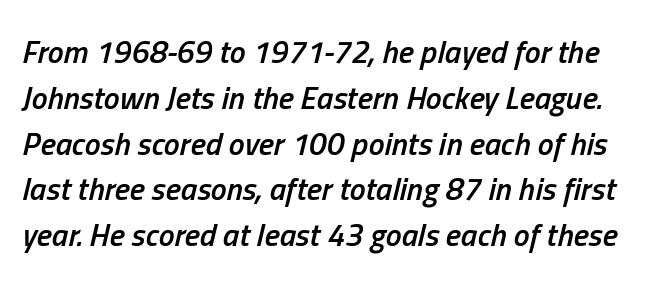
{"italic": "yes", "lean": "right", "slant_degrees": 13, "bold": "semi", "weight": "semibold", "width": "condensed", "stroke_contrast": "low", "x_height": "medium", "monospaced": "no", "underline": "no", "line_spacing": "normal", "line_spacing_ratio": 1.43, "letter_spacing": "normal", "letter_spacing_em": 0.0, "glyph_px": 32}
